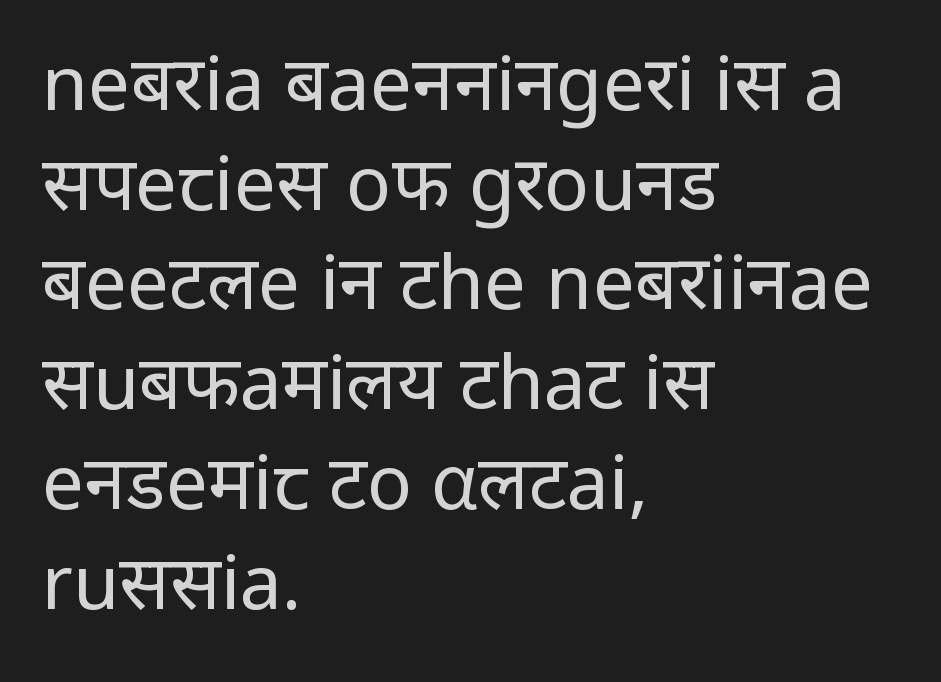
Q: Is the text bold? A: No.
Q: Is the text italic (slanted)? A: No, it is upright.
Q: Is the typeface a serif or a sans-serif typeface? A: Sans-serif.
Q: Is the text underlined? A: No.
Q: How is the paragraph aligned? A: Left-aligned.
Q: Is the spacing between letters normal or unusually wide? A: Normal.
Q: Is the spacing between lines tight, normal or loose? A: Normal.
Q: Width (condensed, normal, or wide)? A: Normal.
Q: Stroke contrast? A: Low.
Q: x-height? A: Medium.
Q: Monospaced? A: No.
